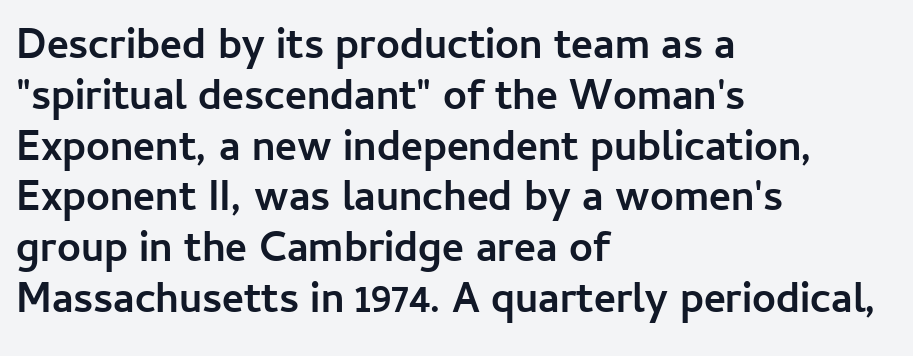
Q: Is the text bold? A: Yes.
Q: Is the text italic (slanted)? A: No, it is upright.
Q: Is the typeface a serif or a sans-serif typeface? A: Sans-serif.
Q: Is the text underlined? A: No.
Q: How is the paragraph aligned? A: Left-aligned.
Q: Is the spacing between letters normal or unusually wide? A: Normal.
Q: Width (condensed, normal, or wide)? A: Normal.
Q: Stroke contrast? A: Low.
Q: x-height? A: Medium.
Q: Monospaced? A: No.
